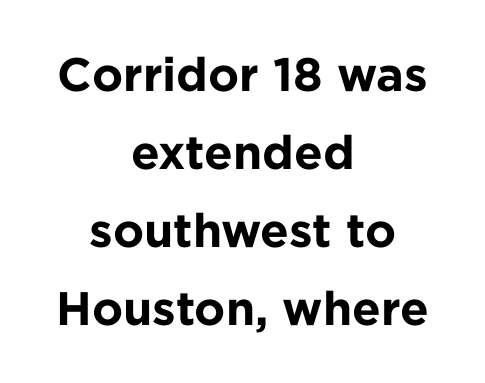
{"serif": "no", "italic": "no", "bold": "yes", "weight": "bold", "width": "normal", "stroke_contrast": "low", "x_height": "medium", "monospaced": "no", "underline": "no", "align": "center", "line_spacing": "normal", "line_spacing_ratio": 1.66, "letter_spacing": "normal", "letter_spacing_em": 0.0, "glyph_px": 47}
